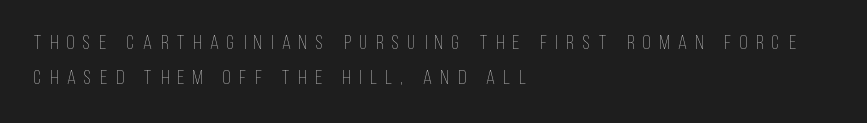
The image shows 20 px text type, upright; set left-aligned, line spacing 1.73x, unusually wide letter spacing (+0.44 em), not underlined.
